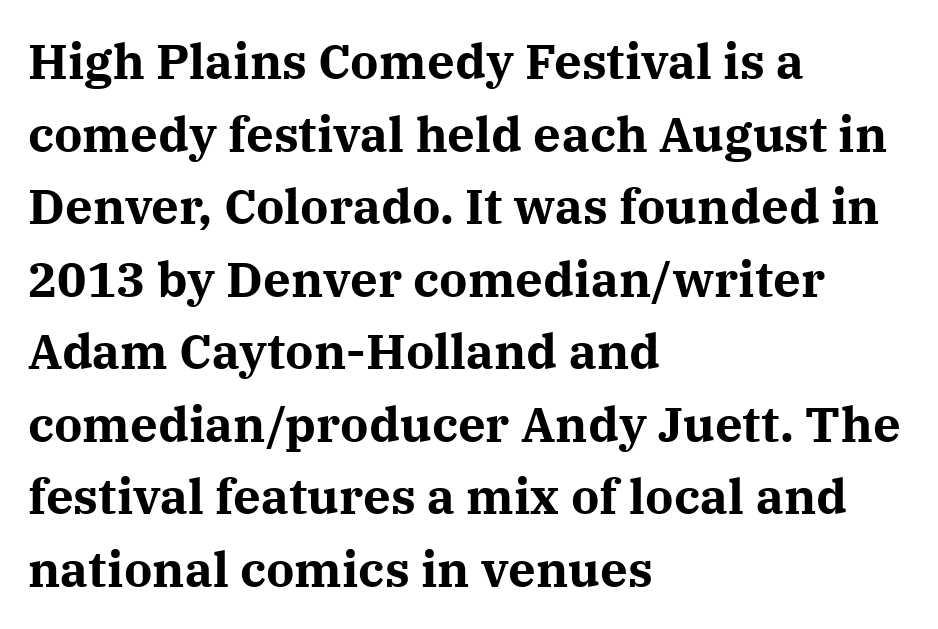
Q: Is the text bold? A: Yes.
Q: Is the text italic (slanted)? A: No, it is upright.
Q: Is the typeface a serif or a sans-serif typeface? A: Serif.
Q: Is the text underlined? A: No.
Q: How is the paragraph aligned? A: Left-aligned.
Q: Is the spacing between letters normal or unusually wide? A: Normal.
Q: Is the spacing between lines tight, normal or loose? A: Normal.
Q: Width (condensed, normal, or wide)? A: Normal.
Q: Stroke contrast? A: Medium.
Q: x-height? A: Medium.
Q: Monospaced? A: No.
